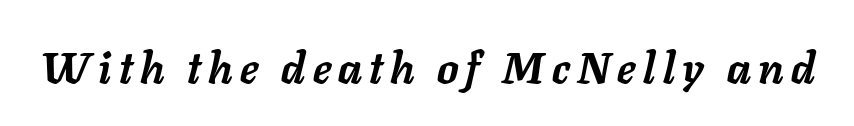
The image shows 43 px semibold type, italic (leaning right); set not underlined; low stroke contrast and a medium x-height.
